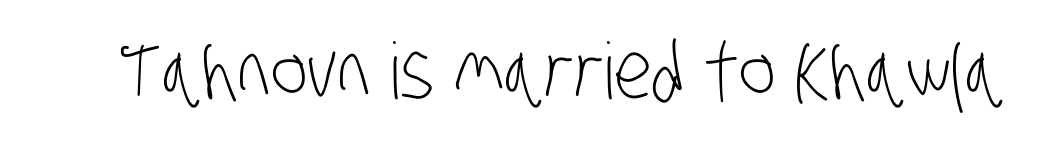
{"serif": "no", "bold": "no", "weight": "light", "width": "condensed", "stroke_contrast": "low", "x_height": "large", "monospaced": "no", "underline": "no", "letter_spacing": "normal", "letter_spacing_em": 0.0, "glyph_px": 78}
